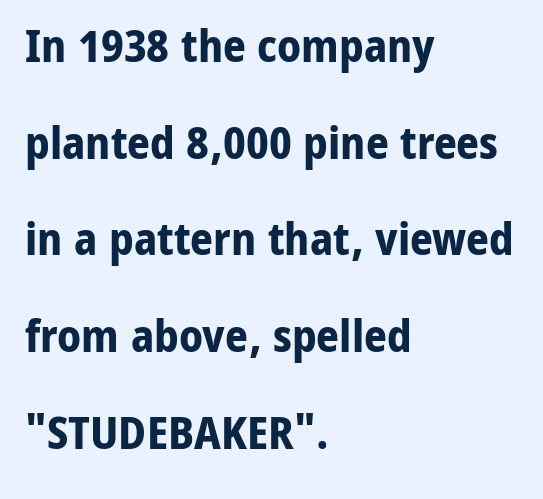
{"serif": "no", "italic": "no", "bold": "yes", "weight": "bold", "width": "normal", "stroke_contrast": "low", "x_height": "medium", "monospaced": "no", "underline": "no", "align": "left", "line_spacing": "loose", "line_spacing_ratio": 2.15, "letter_spacing": "normal", "letter_spacing_em": 0.0, "glyph_px": 45}
